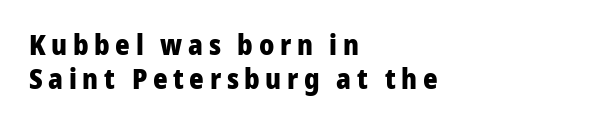
The image shows 28 px heavy sans-serif type, upright; set left-aligned, line spacing 1.22x, unusually wide letter spacing (+0.2 em), not underlined; low stroke contrast and a medium x-height.
